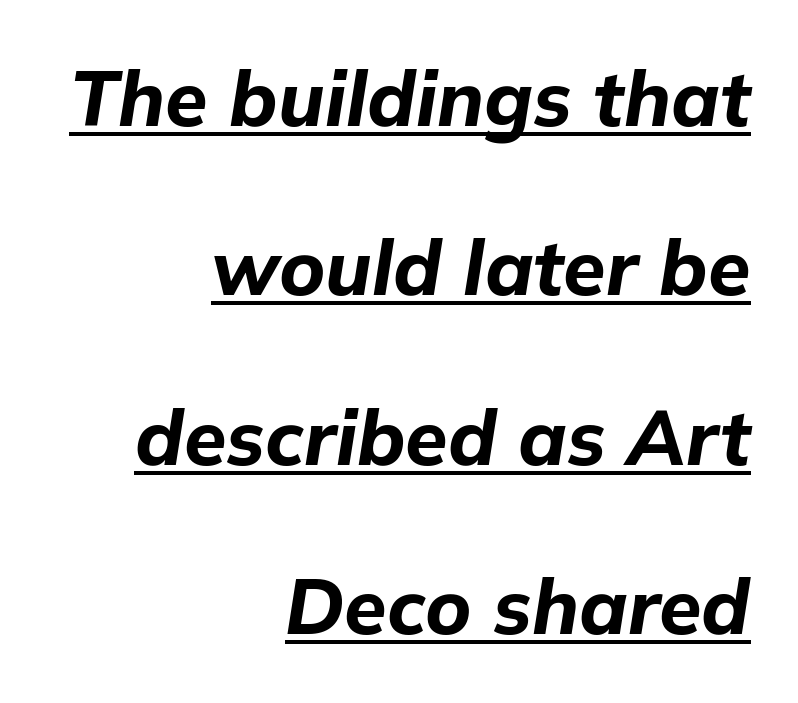
{"italic": "yes", "lean": "right", "slant_degrees": 9, "bold": "yes", "weight": "bold", "width": "normal", "stroke_contrast": "low", "x_height": "medium", "monospaced": "no", "underline": "yes", "align": "right", "line_spacing": "loose", "line_spacing_ratio": 2.2, "letter_spacing": "normal", "letter_spacing_em": 0.0, "glyph_px": 77}
